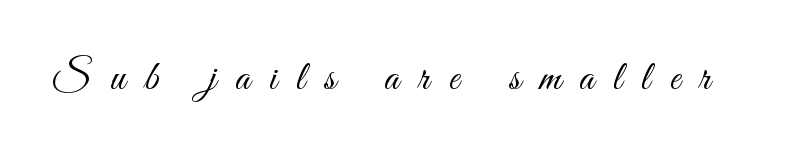
What kind of face is this? One without serifs — a sans. A clean baseline with only descenders dipping below it. Varying glyph widths throughout — classic text-font behaviour. This rendering widens character spacing well past its baseline value.
